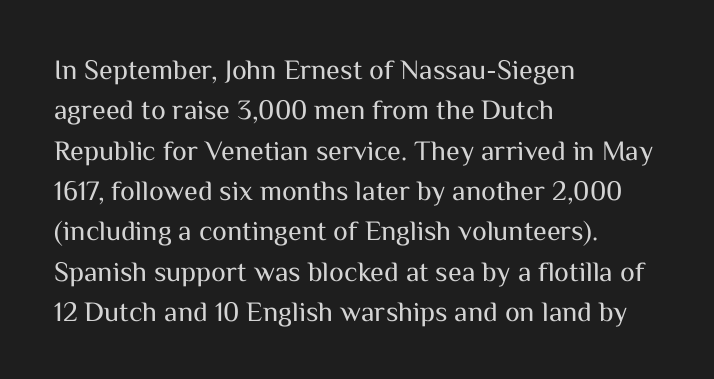
The image shows 28 px regular-weight sans-serif type, upright; set left-aligned, normal line spacing (1.44x), normal letter spacing, not underlined; medium stroke contrast and a medium x-height.
